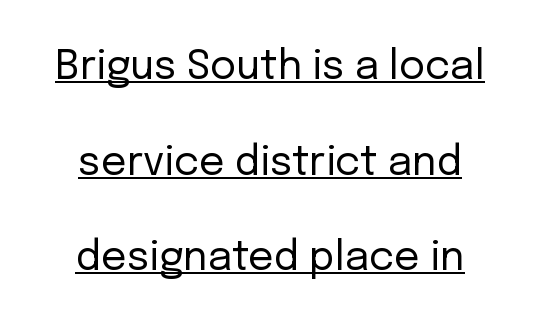
Q: Is the text bold? A: No.
Q: Is the text italic (slanted)? A: No, it is upright.
Q: Is the typeface a serif or a sans-serif typeface? A: Sans-serif.
Q: Is the text underlined? A: Yes.
Q: Is the spacing between letters normal or unusually wide? A: Normal.
Q: Is the spacing between lines tight, normal or loose? A: Loose.
Q: Width (condensed, normal, or wide)? A: Normal.
Q: Stroke contrast? A: Low.
Q: x-height? A: Medium.
Q: Monospaced? A: No.
